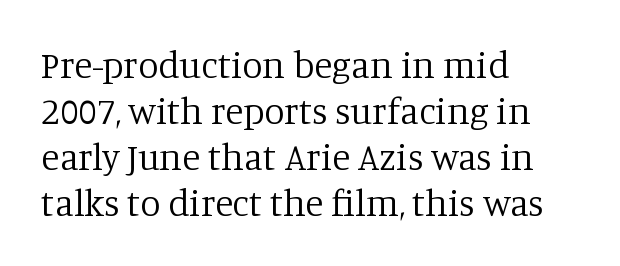
Q: Is the text bold? A: No.
Q: Is the text italic (slanted)? A: No, it is upright.
Q: Is the typeface a serif or a sans-serif typeface? A: Serif.
Q: Is the text underlined? A: No.
Q: How is the paragraph aligned? A: Left-aligned.
Q: Is the spacing between letters normal or unusually wide? A: Normal.
Q: Width (condensed, normal, or wide)? A: Normal.
Q: Stroke contrast? A: Low.
Q: x-height? A: Large.
Q: Monospaced? A: No.
